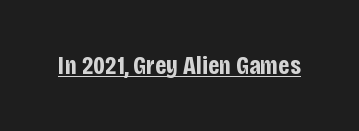
Q: Is the text bold? A: Yes.
Q: Is the text italic (slanted)? A: No, it is upright.
Q: Is the text underlined? A: Yes.
Q: Is the spacing between letters normal or unusually wide? A: Normal.
